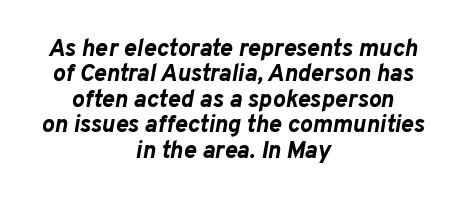
Q: Is the text bold? A: Yes.
Q: Is the text italic (slanted)? A: Yes, it leans right by about 10 degrees.
Q: Is the text underlined? A: No.
Q: How is the paragraph aligned? A: Centered.
Q: Is the spacing between letters normal or unusually wide? A: Normal.
Q: Is the spacing between lines tight, normal or loose? A: Tight.
